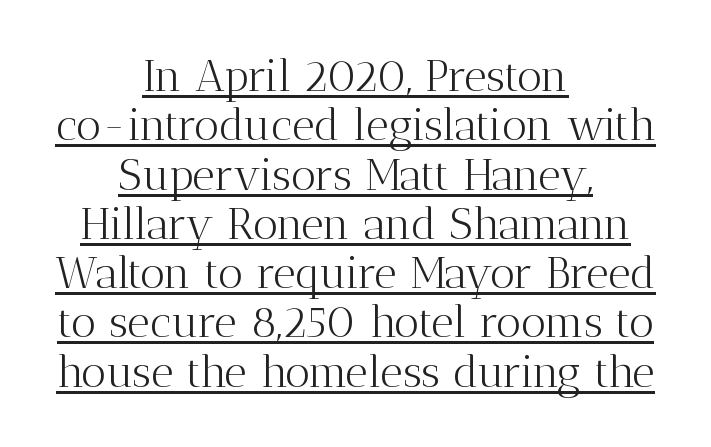
Posture: straight, roman, zero tilt. Here the designer chose a conventional face with non-uniform glyph widths. The specimen includes a rule beneath the text block's lines. The leading is snug, giving the passage a crowded texture. Both edges are ragged and mirror each other, which tells us the setting is centered.
